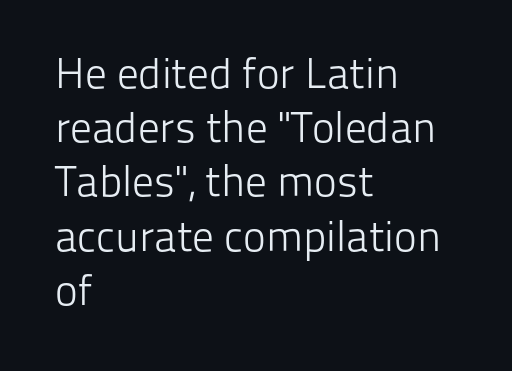
The image shows 43 px light sans-serif type, upright; set left-aligned, normal line spacing (1.26x), normal letter spacing, not underlined; low stroke contrast and a medium x-height.
